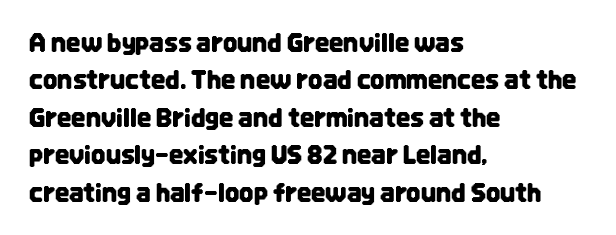
The image shows 25 px text type, upright; set left-aligned, normal line spacing (1.5x), normal letter spacing, not underlined.
